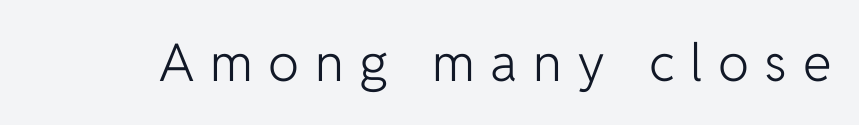
The image shows 52 px light sans-serif type, upright; set unusually wide letter spacing (+0.3 em), not underlined; low stroke contrast and a medium x-height.
